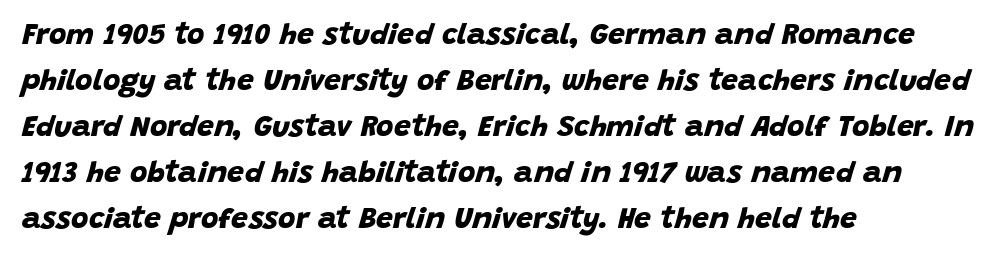
The rendering uses a moderate line-height, typical for paragraphs. The rendering keeps characters at their native spacing. Stroke terminals: plain, sans-serif. Teacher's note: observe the even left margin — that is flush-left alignment.
